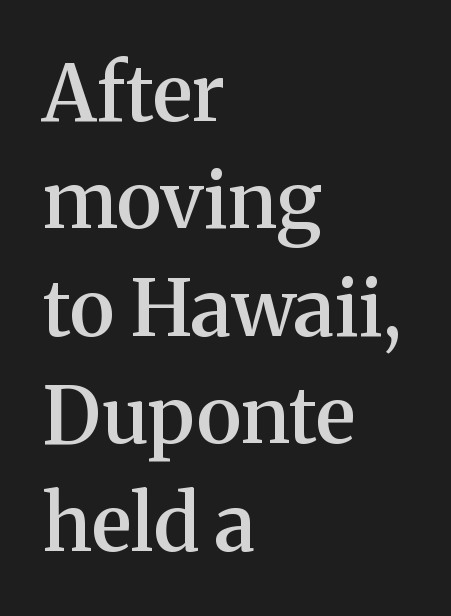
Q: Is the text bold? A: Semi-bold.
Q: Is the text italic (slanted)? A: No, it is upright.
Q: Is the typeface a serif or a sans-serif typeface? A: Serif.
Q: Is the text underlined? A: No.
Q: How is the paragraph aligned? A: Left-aligned.
Q: Is the spacing between letters normal or unusually wide? A: Normal.
Q: Is the spacing between lines tight, normal or loose? A: Normal.
Q: Width (condensed, normal, or wide)? A: Normal.
Q: Stroke contrast? A: Medium.
Q: x-height? A: Medium.
Q: Monospaced? A: No.
